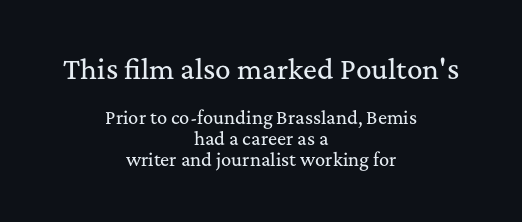
The image shows 26 px text type, upright; set centered, normal line spacing (1.26x), normal letter spacing, not underlined; the first (top) block is 1.53x larger.
